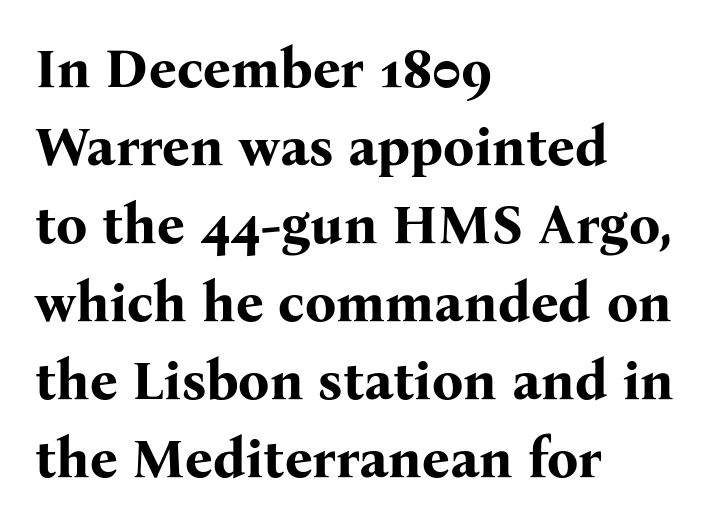
{"serif": "yes", "italic": "no", "bold": "yes", "weight": "bold", "width": "normal", "stroke_contrast": "medium", "x_height": "medium", "monospaced": "no", "underline": "no", "align": "left", "line_spacing": "normal", "line_spacing_ratio": 1.42, "letter_spacing": "normal", "letter_spacing_em": 0.0, "glyph_px": 55}
